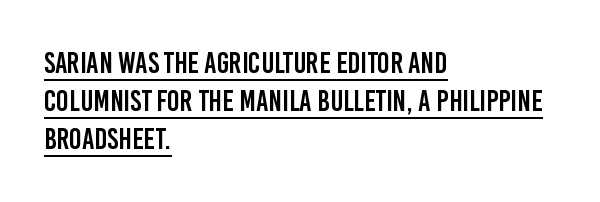
Posture: upright roman. The vertical gap from one line to the next is medium. Each word holds together tightly as a unit, with standard inter-letter gaps. Is this a fixed-width face? No — the glyphs have proportional, varying widths. Casual observation: everything's shoved over to the left.
